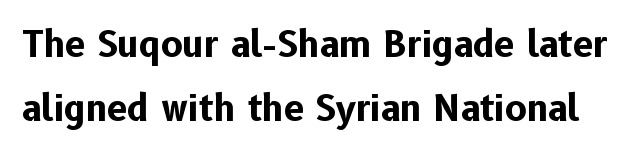
{"serif": "no", "italic": "no", "bold": "yes", "weight": "bold", "width": "normal", "stroke_contrast": "low", "x_height": "medium", "monospaced": "no", "underline": "no", "line_spacing_ratio": 1.77, "letter_spacing": "normal", "letter_spacing_em": 0.0, "glyph_px": 36}
